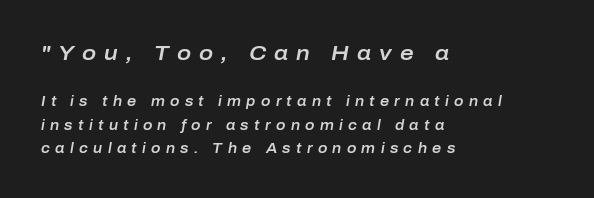
{"italic": "yes", "lean": "right", "slant_degrees": 10, "underline": "no", "align": "left", "line_spacing": "normal", "line_spacing_ratio": 1.68, "letter_spacing": "wide", "letter_spacing_em": 0.38, "larger_block": "first", "size_ratio": 1.5, "glyph_px": 21}
